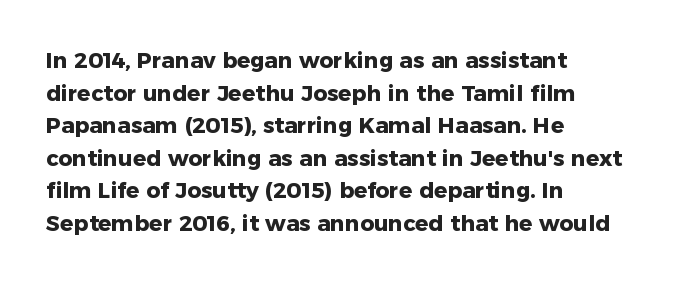
The letters stand straight up with perfectly vertical stems. Vertical spacing — default. Beneath every word, the page is bare. Typeset ragged right — the left edge is the straight one.
